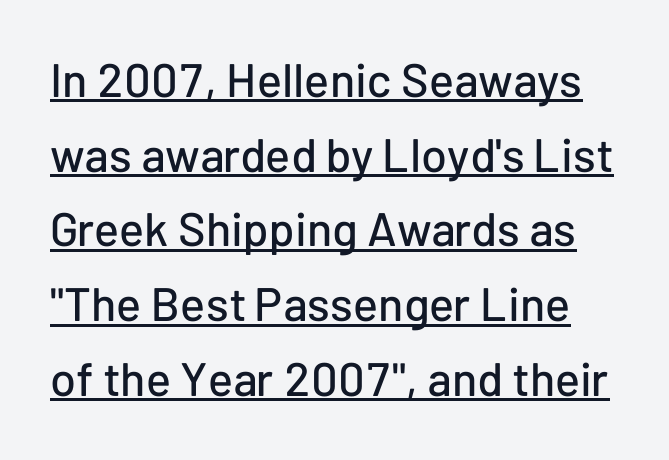
Quick note: underline on. Honestly, the row spacing looks completely unremarkable. Style check: upright. Here the designer chose a conventional face with non-uniform glyph widths. Nothing sits at the stroke ends, so this counts as sans-serif.
